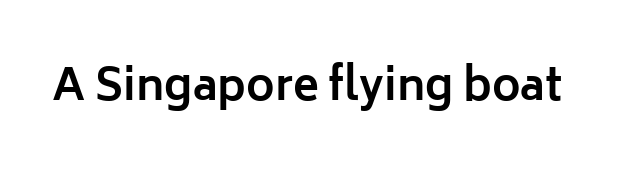
{"serif": "no", "italic": "no", "bold": "yes", "weight": "bold", "width": "normal", "stroke_contrast": "low", "x_height": "medium", "monospaced": "no", "underline": "no", "letter_spacing": "normal", "letter_spacing_em": 0.0, "glyph_px": 43}
